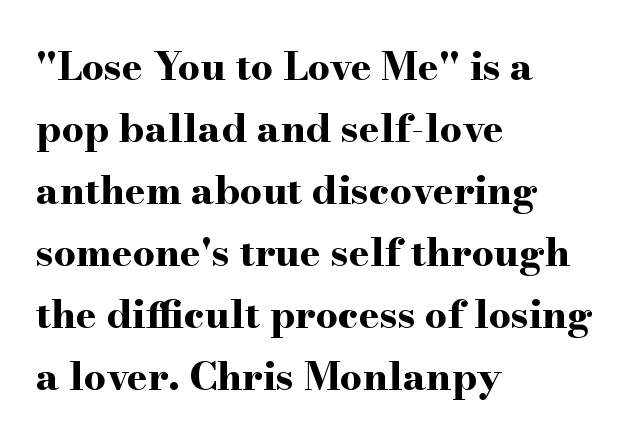
The image shows 39 px bold, wide serif type, upright; set left-aligned, normal line spacing (1.59x), normal letter spacing, not underlined; high stroke contrast and a small x-height.
